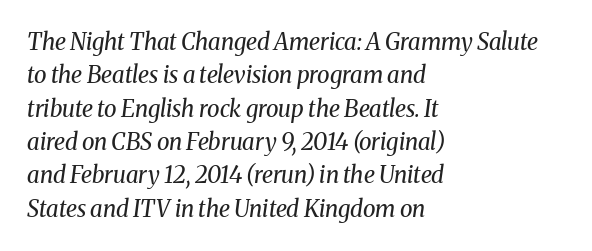
The rendering applies a slant to the glyphs. Letters have the restrained weight of plain body copy at most. Each row of text sits above clean, open space. The face used here is rendered with its standard letterfit. These lines are set flush left with a ragged right edge. Leading matches the norm, producing a regular column.
